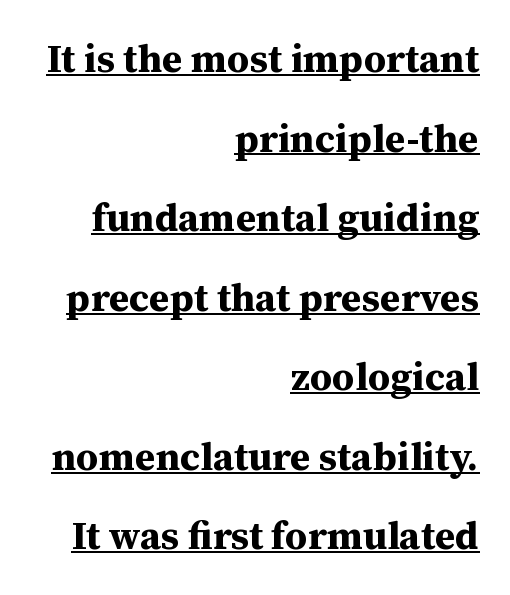
{"serif": "yes", "italic": "no", "bold": "yes", "weight": "bold", "width": "normal", "stroke_contrast": "medium", "x_height": "medium", "monospaced": "no", "underline": "yes", "align": "right", "line_spacing": "loose", "line_spacing_ratio": 2.04, "letter_spacing": "normal", "letter_spacing_em": 0.0, "glyph_px": 39}
